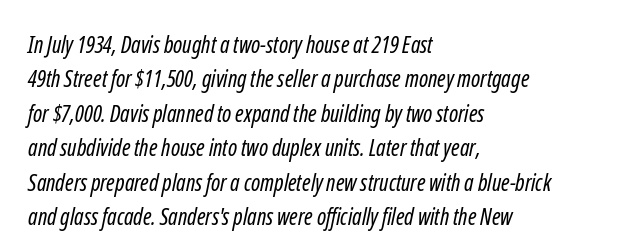
Q: Is the text bold? A: No.
Q: Is the text underlined? A: No.
Q: How is the paragraph aligned? A: Left-aligned.
Q: Is the spacing between letters normal or unusually wide? A: Normal.
Q: Is the spacing between lines tight, normal or loose? A: Normal.
